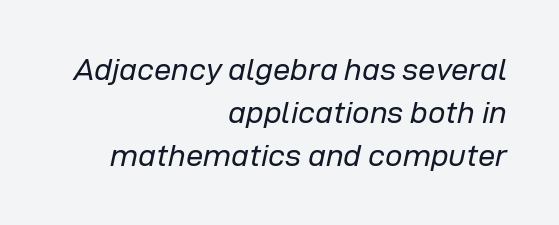
Q: Is the text bold? A: No.
Q: Is the text italic (slanted)? A: Yes, it leans right by about 12 degrees.
Q: Is the text underlined? A: No.
Q: How is the paragraph aligned? A: Right-aligned.
Q: Is the spacing between letters normal or unusually wide? A: Normal.
Q: Is the spacing between lines tight, normal or loose? A: Normal.
Q: Width (condensed, normal, or wide)? A: Normal.
Q: Stroke contrast? A: Low.
Q: x-height? A: Medium.
Q: Monospaced? A: No.
